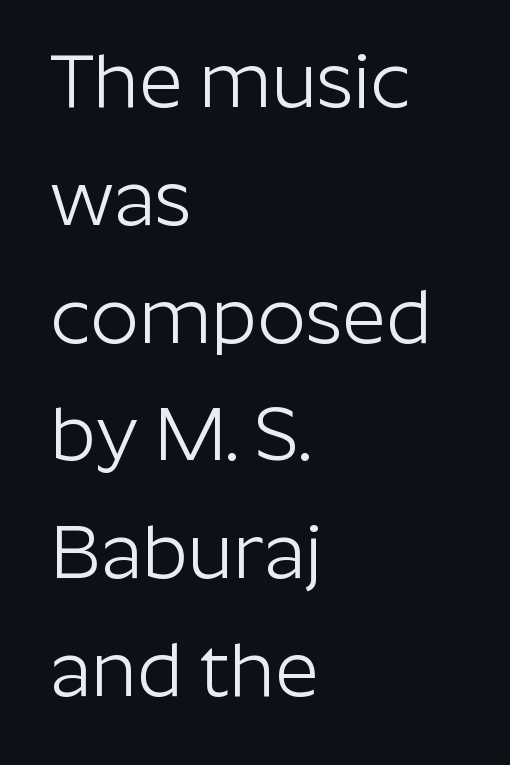
Q: Is the text bold? A: No.
Q: Is the text italic (slanted)? A: No, it is upright.
Q: Is the typeface a serif or a sans-serif typeface? A: Sans-serif.
Q: Is the text underlined? A: No.
Q: How is the paragraph aligned? A: Left-aligned.
Q: Is the spacing between letters normal or unusually wide? A: Normal.
Q: Is the spacing between lines tight, normal or loose? A: Normal.
Q: Width (condensed, normal, or wide)? A: Normal.
Q: Stroke contrast? A: Low.
Q: x-height? A: Medium.
Q: Monospaced? A: No.
